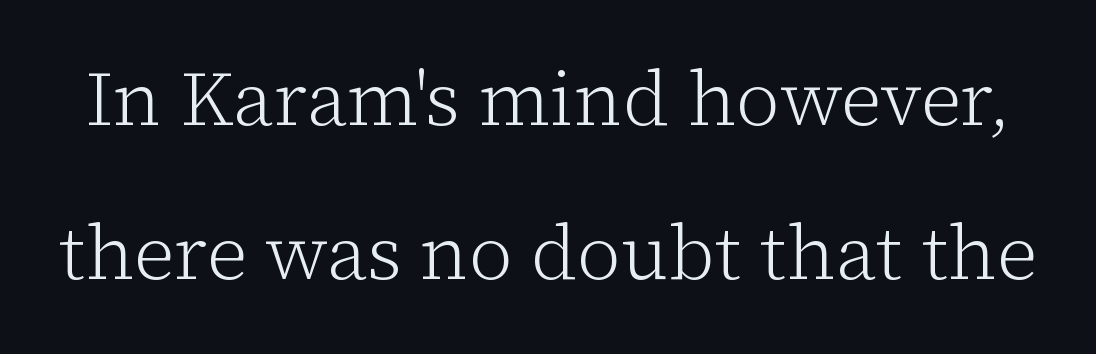
The image shows 77 px light serif type, upright; set loose line spacing (2.0x), normal letter spacing, not underlined; low stroke contrast and a medium x-height.
